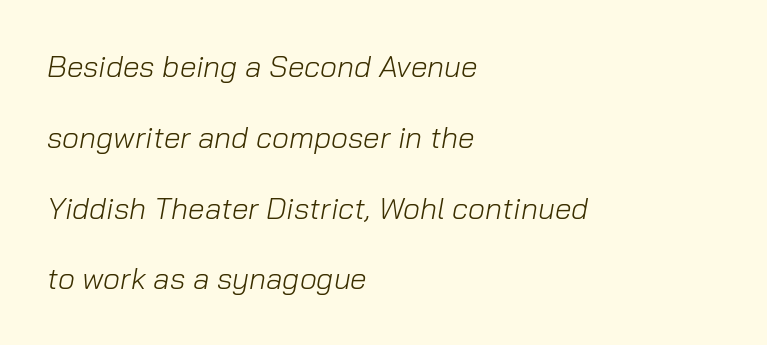
{"italic": "yes", "lean": "right", "slant_degrees": 10, "bold": "no", "weight": "light", "width": "normal", "stroke_contrast": "low", "x_height": "medium", "monospaced": "no", "underline": "no", "align": "left", "line_spacing": "loose", "line_spacing_ratio": 2.36, "letter_spacing": "normal", "letter_spacing_em": 0.0, "glyph_px": 30}
